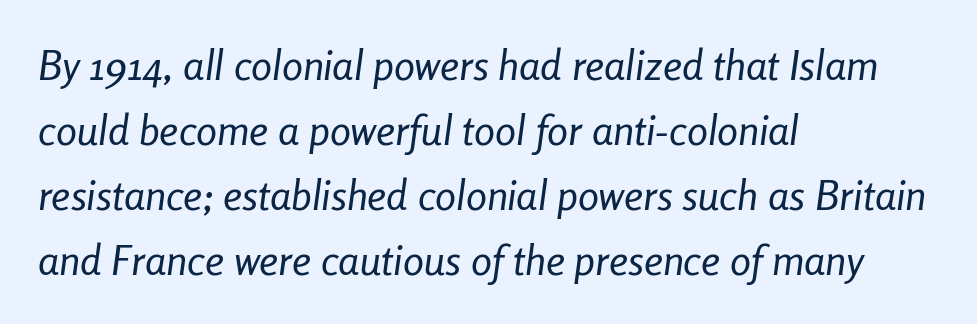
The image shows 42 px regular-weight, condensed type, italic (leaning right); set left-aligned, normal line spacing (1.55x), normal letter spacing, not underlined; low stroke contrast and a medium x-height.
